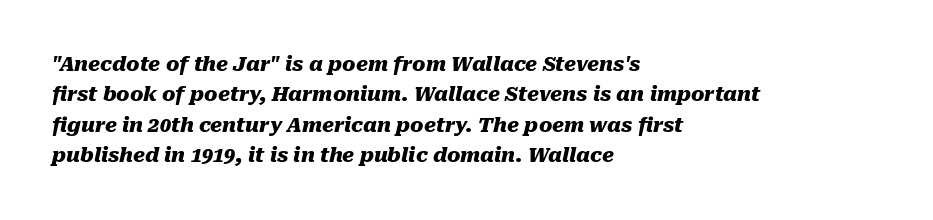
{"italic": "yes", "lean": "right", "slant_degrees": 10, "bold": "yes", "underline": "no", "align": "left", "line_spacing": "normal", "line_spacing_ratio": 1.52, "letter_spacing": "normal", "letter_spacing_em": 0.0, "glyph_px": 20}
